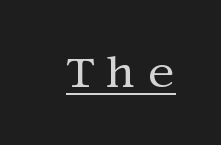
{"serif": "yes", "italic": "no", "bold": "no", "weight": "regular", "width": "normal", "stroke_contrast": "medium", "x_height": "large", "underline": "yes", "letter_spacing": "wide", "letter_spacing_em": 0.25, "glyph_px": 45}
